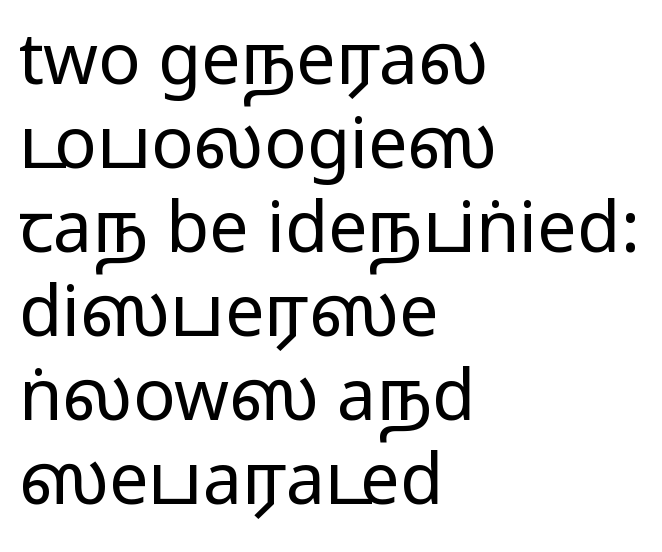
Honestly, the letter spacing is just normal — you wouldn't notice it. Rule under the text: the space is simply empty. I'd call this a sans setting — the letters go barefoot. Think standard paragraph weight, or any step lighter than that. Ascenders rise straight up at ninety degrees. Do the characters align in a grid? No, the font is proportional.
